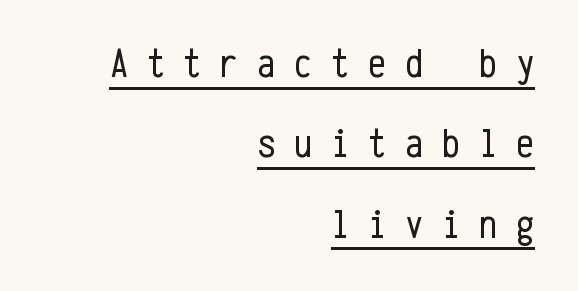
{"serif": "no", "italic": "no", "bold": "no", "weight": "regular", "width": "condensed", "stroke_contrast": "low", "x_height": "medium", "monospaced": "yes", "underline": "yes", "align": "right", "line_spacing": "loose", "line_spacing_ratio": 1.96, "letter_spacing": "wide", "letter_spacing_em": 0.45, "glyph_px": 41}
